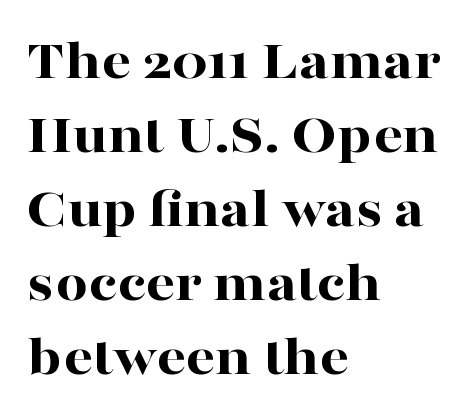
{"serif": "yes", "italic": "no", "bold": "yes", "weight": "bold", "width": "wide", "stroke_contrast": "high", "x_height": "medium", "monospaced": "no", "underline": "no", "align": "left", "line_spacing": "normal", "line_spacing_ratio": 1.3, "letter_spacing": "normal", "letter_spacing_em": 0.0, "glyph_px": 57}
